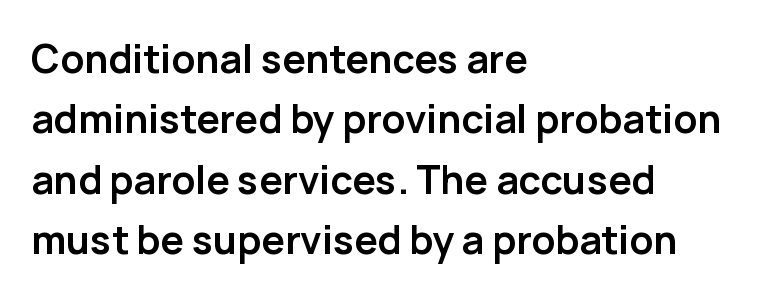
The image shows 39 px semibold sans-serif type, upright; set left-aligned, normal line spacing (1.55x), normal letter spacing, not underlined; low stroke contrast and a medium x-height.
